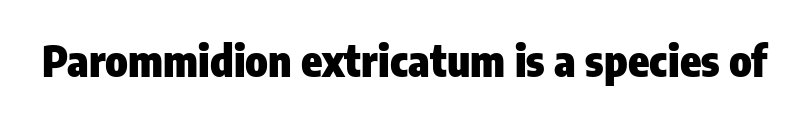
Q: Is the text bold? A: Yes.
Q: Is the text italic (slanted)? A: No, it is upright.
Q: Is the typeface a serif or a sans-serif typeface? A: Sans-serif.
Q: Is the text underlined? A: No.
Q: Is the spacing between letters normal or unusually wide? A: Normal.
Q: Width (condensed, normal, or wide)? A: Condensed.
Q: Stroke contrast? A: Low.
Q: x-height? A: Medium.
Q: Monospaced? A: No.
